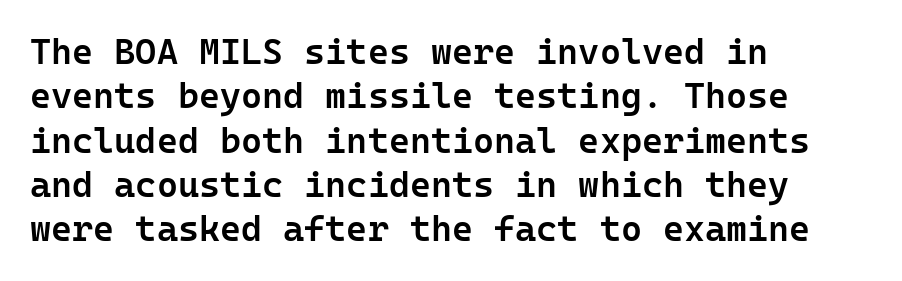
{"serif": "no", "italic": "no", "bold": "semi", "weight": "semibold", "width": "normal", "stroke_contrast": "low", "x_height": "medium", "monospaced": "yes", "underline": "no", "align": "left", "line_spacing_ratio": 1.23, "letter_spacing": "normal", "letter_spacing_em": 0.0, "glyph_px": 36}
